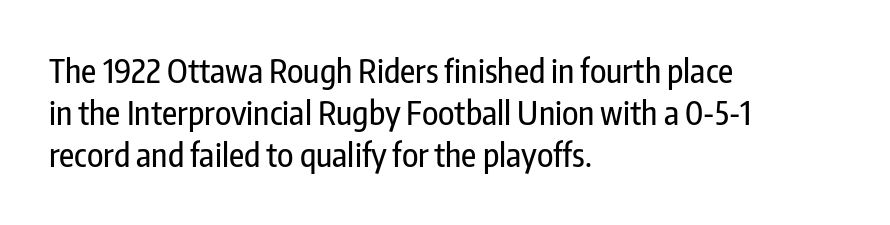
Q: Is the text italic (slanted)? A: No, it is upright.
Q: Is the typeface a serif or a sans-serif typeface? A: Sans-serif.
Q: Is the text underlined? A: No.
Q: How is the paragraph aligned? A: Left-aligned.
Q: Is the spacing between letters normal or unusually wide? A: Normal.
Q: Is the spacing between lines tight, normal or loose? A: Normal.
Q: Width (condensed, normal, or wide)? A: Condensed.
Q: Stroke contrast? A: Low.
Q: x-height? A: Medium.
Q: Monospaced? A: No.
